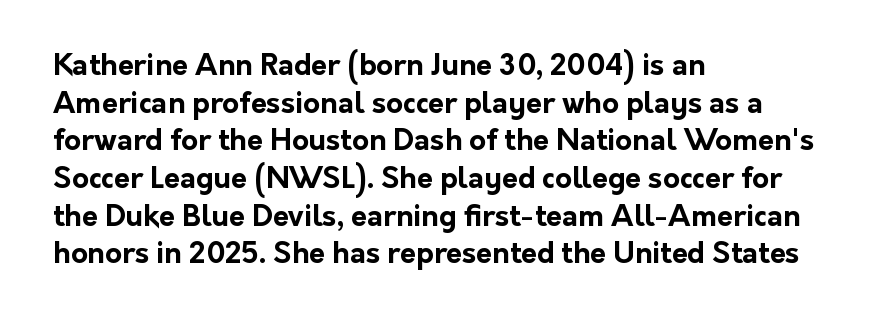
Q: Is the text bold? A: Yes.
Q: Is the text italic (slanted)? A: No, it is upright.
Q: Is the typeface a serif or a sans-serif typeface? A: Sans-serif.
Q: Is the text underlined? A: No.
Q: How is the paragraph aligned? A: Left-aligned.
Q: Is the spacing between letters normal or unusually wide? A: Normal.
Q: Is the spacing between lines tight, normal or loose? A: Normal.
Q: Width (condensed, normal, or wide)? A: Normal.
Q: Stroke contrast? A: Low.
Q: x-height? A: Medium.
Q: Monospaced? A: No.
